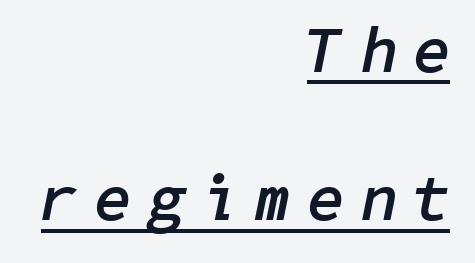
{"italic": "yes", "lean": "right", "slant_degrees": 11, "bold": "yes", "weight": "semibold", "width": "normal", "stroke_contrast": "low", "x_height": "medium", "underline": "yes", "align": "right", "line_spacing": "loose", "line_spacing_ratio": 2.32, "letter_spacing": "wide", "letter_spacing_em": 0.28, "glyph_px": 64}
